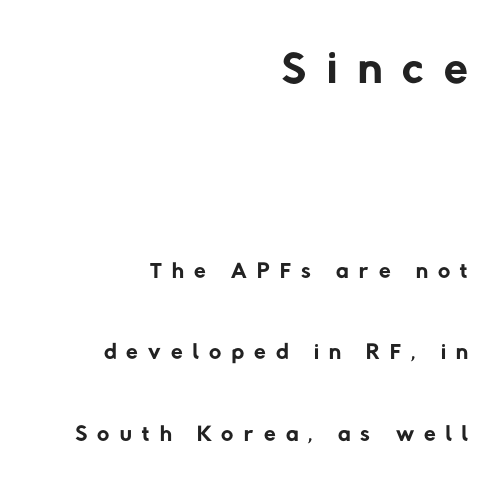
Q: Is the text bold? A: No.
Q: Is the typeface a serif or a sans-serif typeface? A: Sans-serif.
Q: Is the text underlined? A: No.
Q: How is the paragraph aligned? A: Right-aligned.
Q: Is the spacing between letters normal or unusually wide? A: Unusually wide.
Q: Is the spacing between lines tight, normal or loose? A: Loose.
Q: Which block of text is set in a larger size, the first (top) or the second (bottom)? A: The first (top) one.
Q: Width (condensed, normal, or wide)? A: Normal.
Q: Stroke contrast? A: Low.
Q: x-height? A: Medium.
Q: Monospaced? A: No.
